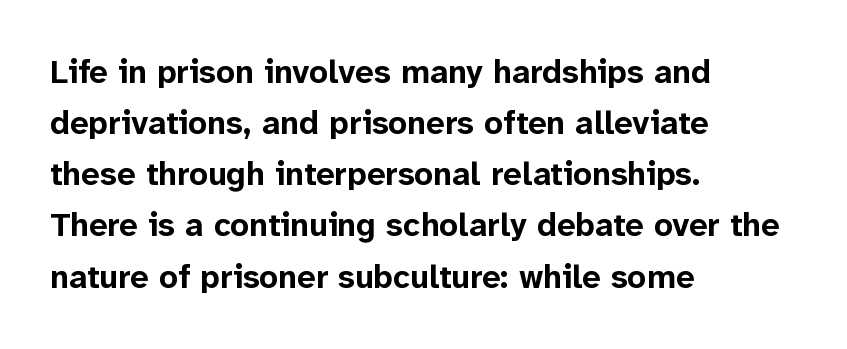
The typesetter chose a ragged-right arrangement here. Notice how the stems are strictly vertical — no italics here. Descenders hang freely into open space. A typesetter would call this zero additional tracking. This sample uses a sans-serif face.
